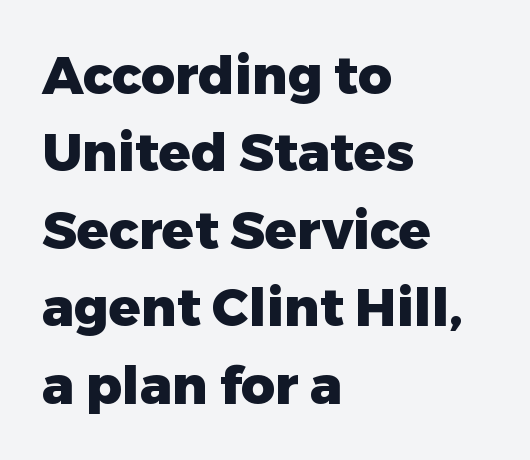
Each glyph is drawn with heavy, bold strokes. These lines were composed using upright roman letters. Just letters on the line, the space beneath them empty. Reading down the column, the eye jumps a familiar distance to each next line.
